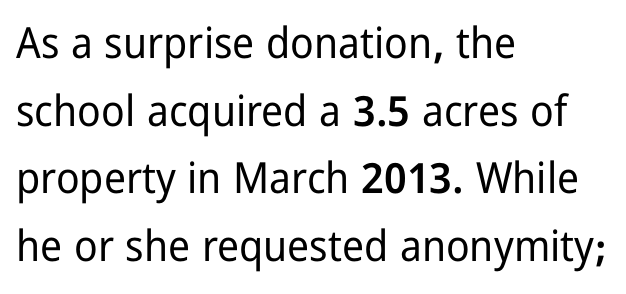
The image shows 43 px condensed sans-serif type, upright; set left-aligned, normal line spacing (1.57x), normal letter spacing, not underlined; low stroke contrast and a medium x-height.
